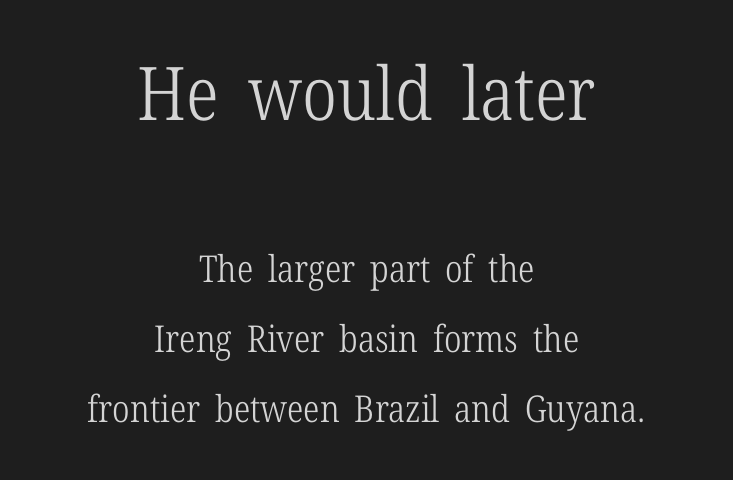
Q: Is the text bold? A: No.
Q: Is the text italic (slanted)? A: No, it is upright.
Q: Is the typeface a serif or a sans-serif typeface? A: Serif.
Q: Is the text underlined? A: No.
Q: How is the paragraph aligned? A: Centered.
Q: Is the spacing between letters normal or unusually wide? A: Normal.
Q: Which block of text is set in a larger size, the first (top) or the second (bottom)? A: The first (top) one.
Q: Width (condensed, normal, or wide)? A: Condensed.
Q: Stroke contrast? A: Low.
Q: x-height? A: Medium.
Q: Monospaced? A: No.
